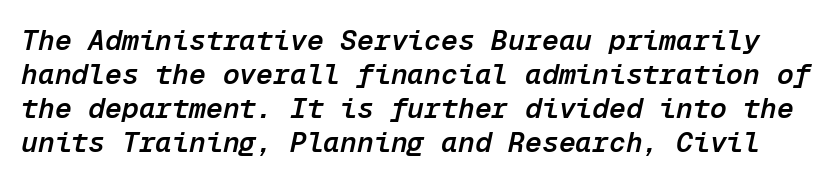
The image shows 28 px semibold type, italic (leaning right), monospaced; set line spacing 1.22x, normal letter spacing, not underlined; low stroke contrast and a medium x-height.
